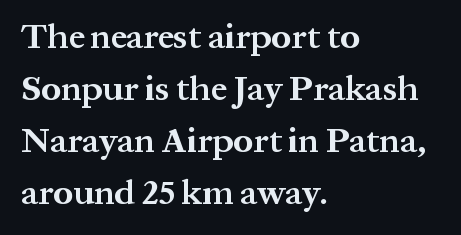
{"serif": "yes", "italic": "no", "bold": "yes", "weight": "bold", "width": "normal", "stroke_contrast": "medium", "x_height": "medium", "monospaced": "no", "underline": "no", "align": "left", "line_spacing": "normal", "line_spacing_ratio": 1.49, "letter_spacing": "normal", "letter_spacing_em": 0.0, "glyph_px": 35}
